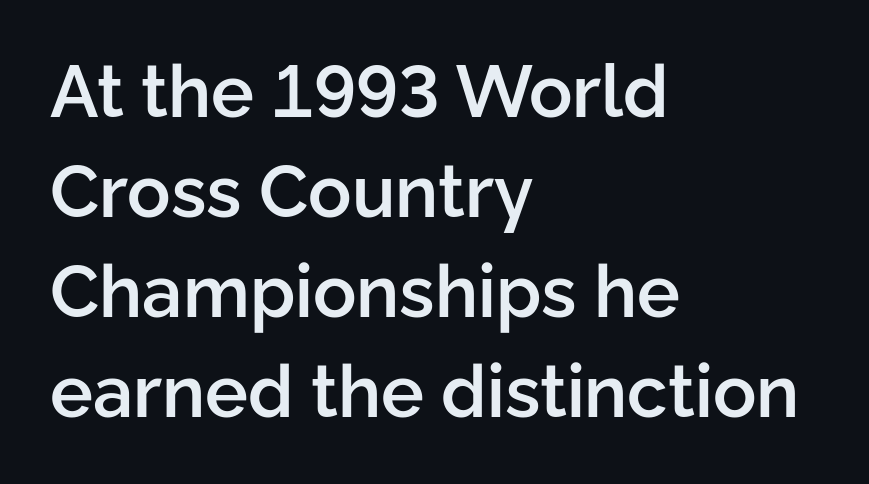
Notice the strokes are somewhat thickened but not fully heavy: this is a semibold. Observe the absence of serifs on each vertical stroke in this sample. Alignment: flush left. Character widths vary here, with narrow letters taking less room than wide ones. Short note: letters normally spaced.
